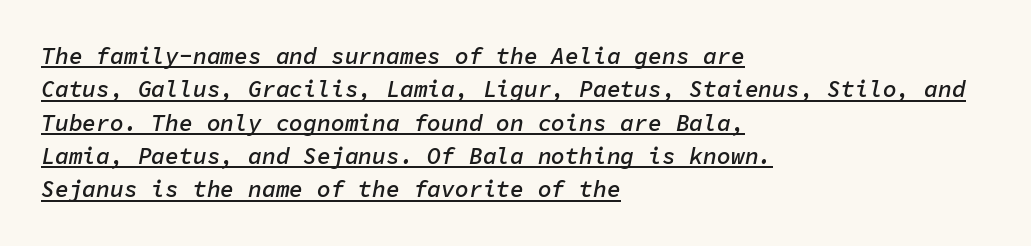
The image shows 23 px text type, italic (leaning right); set left-aligned, normal line spacing (1.45x), normal letter spacing, underlined.
